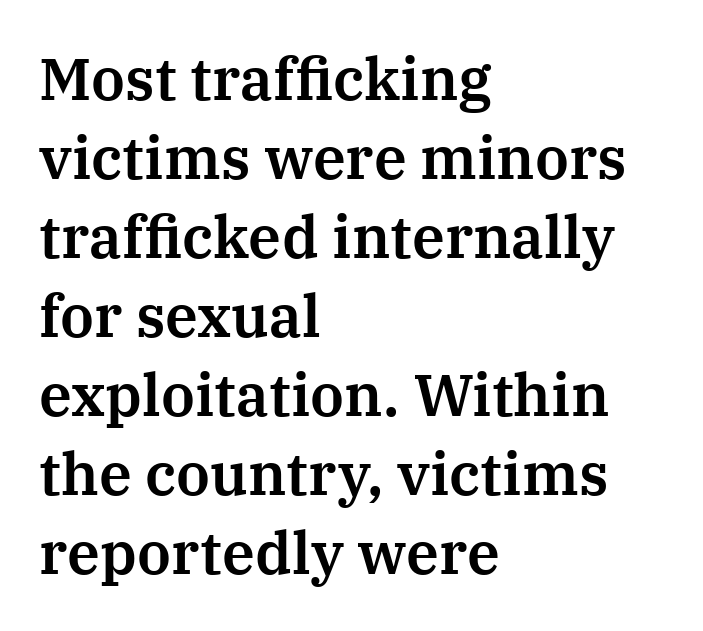
Q: Is the text italic (slanted)? A: No, it is upright.
Q: Is the typeface a serif or a sans-serif typeface? A: Serif.
Q: Is the text underlined? A: No.
Q: How is the paragraph aligned? A: Left-aligned.
Q: Is the spacing between letters normal or unusually wide? A: Normal.
Q: Is the spacing between lines tight, normal or loose? A: Normal.
Q: Width (condensed, normal, or wide)? A: Normal.
Q: Stroke contrast? A: Medium.
Q: x-height? A: Medium.
Q: Monospaced? A: No.
